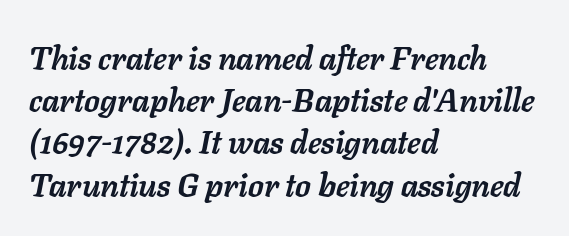
Q: Is the text bold? A: Yes.
Q: Is the text italic (slanted)? A: Yes, it leans right by about 11 degrees.
Q: Is the text underlined? A: No.
Q: How is the paragraph aligned? A: Left-aligned.
Q: Is the spacing between letters normal or unusually wide? A: Normal.
Q: Is the spacing between lines tight, normal or loose? A: Normal.
Q: Width (condensed, normal, or wide)? A: Normal.
Q: Stroke contrast? A: Low.
Q: x-height? A: Medium.
Q: Monospaced? A: No.
